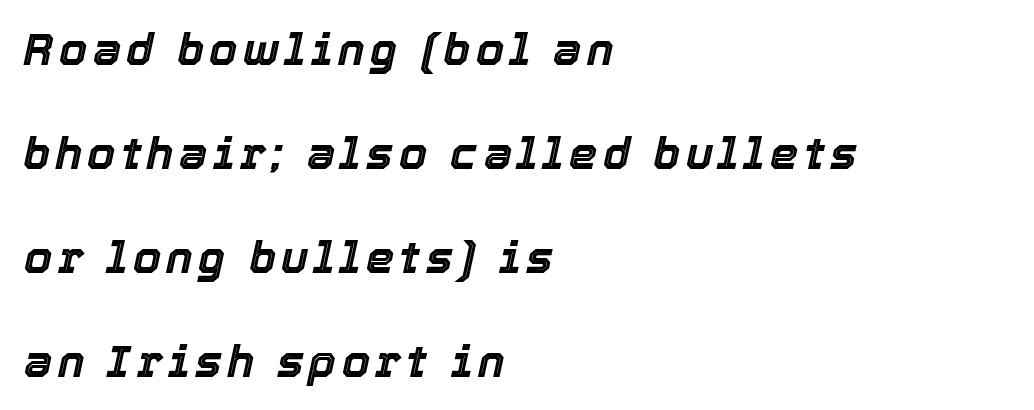
{"italic": "yes", "lean": "right", "slant_degrees": 12, "width": "normal", "x_height": "medium", "monospaced": "no", "underline": "no", "align": "left", "line_spacing": "loose", "line_spacing_ratio": 2.31, "glyph_px": 45}
